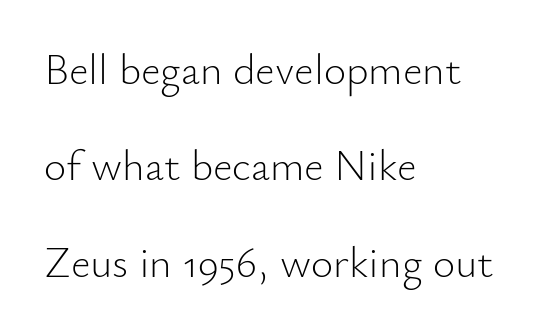
The image shows 43 px light sans-serif type, upright; set left-aligned, loose line spacing (2.24x), normal letter spacing, not underlined; low stroke contrast and a small x-height.
